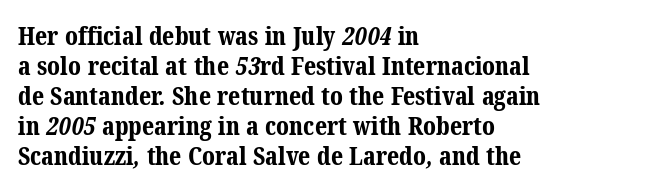
Q: Is the text bold? A: Yes.
Q: Is the text underlined? A: No.
Q: How is the paragraph aligned? A: Left-aligned.
Q: Is the spacing between letters normal or unusually wide? A: Normal.
